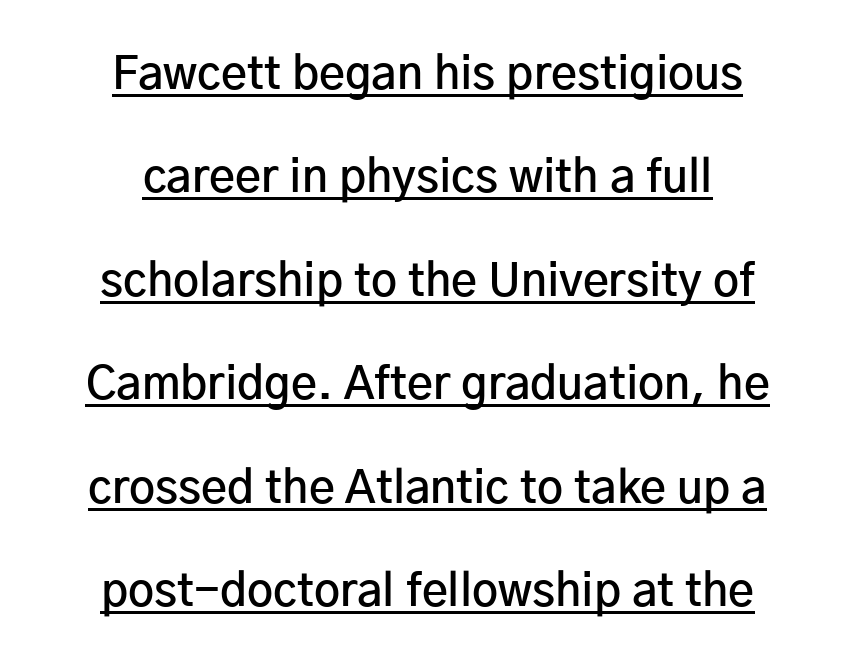
Q: Is the text bold? A: Semi-bold.
Q: Is the text italic (slanted)? A: No, it is upright.
Q: Is the typeface a serif or a sans-serif typeface? A: Sans-serif.
Q: Is the text underlined? A: Yes.
Q: How is the paragraph aligned? A: Centered.
Q: Is the spacing between letters normal or unusually wide? A: Normal.
Q: Is the spacing between lines tight, normal or loose? A: Loose.
Q: Width (condensed, normal, or wide)? A: Normal.
Q: Stroke contrast? A: Low.
Q: x-height? A: Medium.
Q: Monospaced? A: No.
